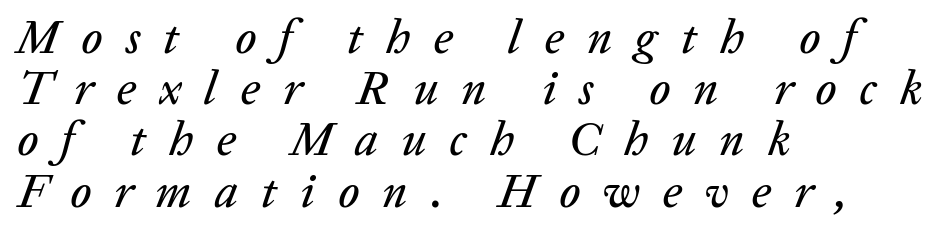
{"italic": "yes", "lean": "right", "slant_degrees": 20, "width": "normal", "stroke_contrast": "low", "x_height": "medium", "monospaced": "no", "underline": "no", "align": "left", "line_spacing": "tight", "line_spacing_ratio": 1.09, "letter_spacing": "wide", "letter_spacing_em": 0.49, "glyph_px": 47}
